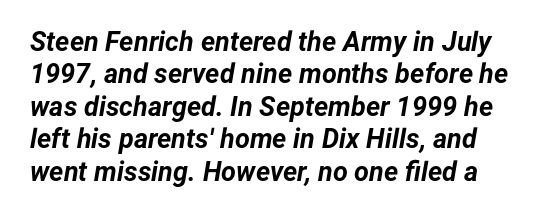
Q: Is the text bold? A: Yes.
Q: Is the text italic (slanted)? A: Yes, it leans right by about 12 degrees.
Q: Is the text underlined? A: No.
Q: How is the paragraph aligned? A: Left-aligned.
Q: Is the spacing between letters normal or unusually wide? A: Normal.
